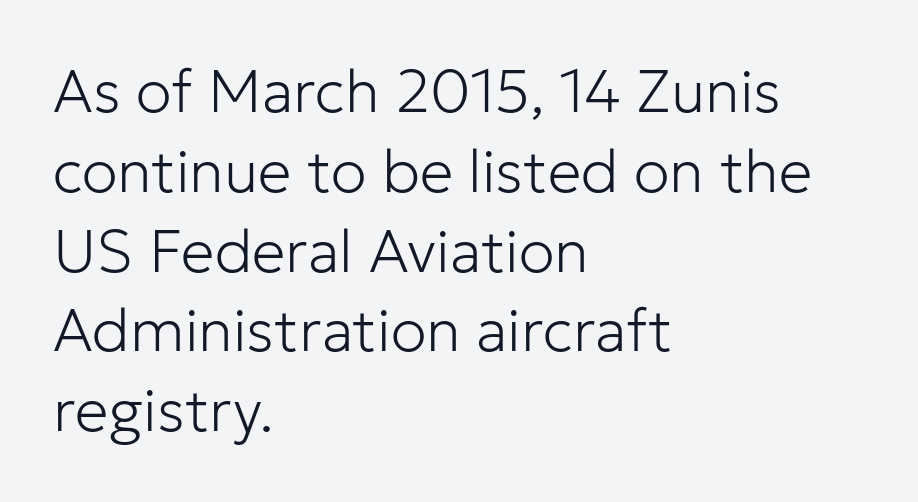
The image shows 60 px light sans-serif type, upright; set left-aligned, normal line spacing (1.33x), normal letter spacing, not underlined; low stroke contrast and a medium x-height.
